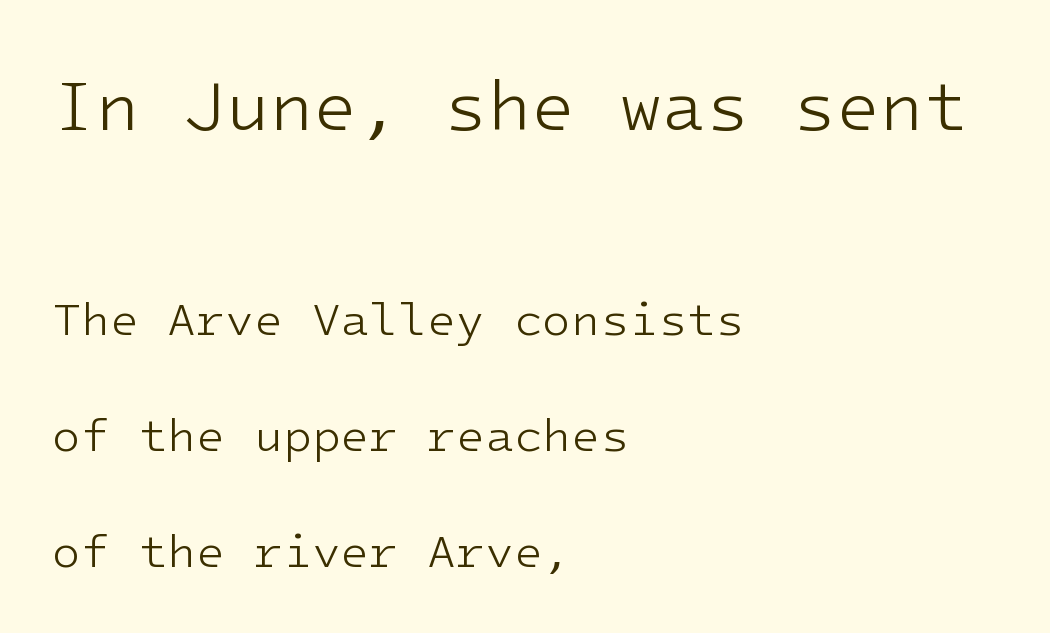
The image shows 71 px light sans-serif type, upright; set left-aligned, loose line spacing (2.46x), normal letter spacing, not underlined; the first (top) block is 1.51x larger; low stroke contrast and a medium x-height.
